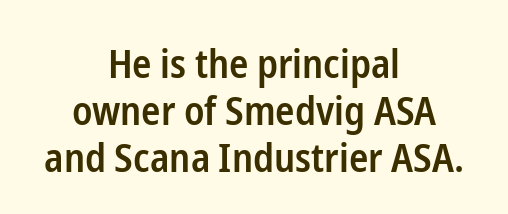
{"serif": "no", "italic": "no", "bold": "semi", "weight": "semibold", "width": "condensed", "stroke_contrast": "low", "x_height": "medium", "monospaced": "no", "underline": "no", "align": "center", "line_spacing_ratio": 1.17, "letter_spacing": "normal", "letter_spacing_em": 0.0, "glyph_px": 40}
